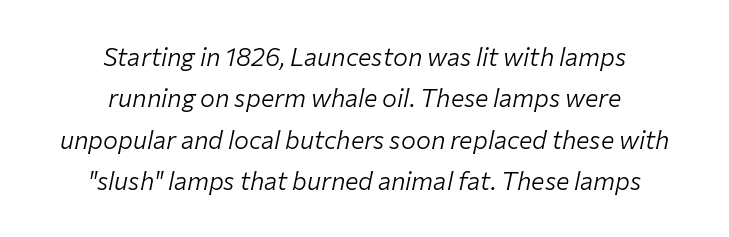
Q: Is the text bold? A: No.
Q: Is the text italic (slanted)? A: Yes, it leans right by about 12 degrees.
Q: Is the text underlined? A: No.
Q: How is the paragraph aligned? A: Centered.
Q: Is the spacing between letters normal or unusually wide? A: Normal.
Q: Is the spacing between lines tight, normal or loose? A: Normal.
